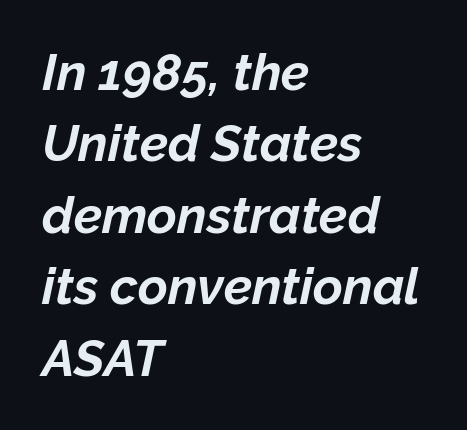
The characters look thick and weighty, a clear bold. Slant detected: the letters are inclined. Notice how descenders clear the ascenders below comfortably — that's standard leading. The gaps between neighbouring characters are ordinary and unremarkable. Letters rest on an invisible, unmarked baseline. Reading down the block, your eye returns to a fixed left position each line.
